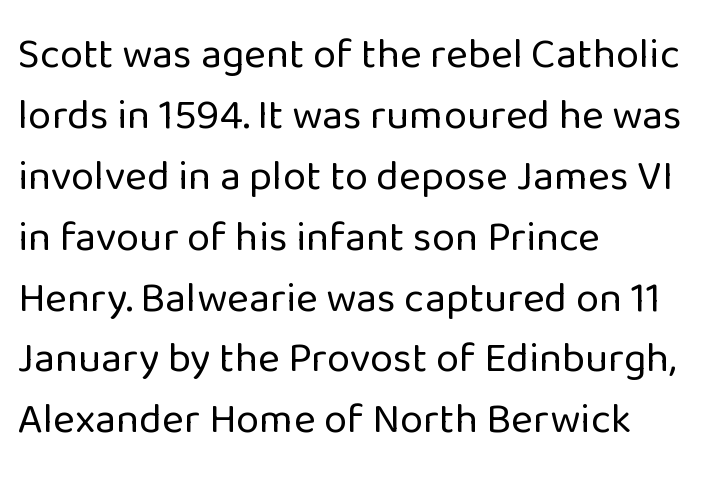
{"serif": "no", "italic": "no", "bold": "no", "weight": "regular", "width": "normal", "stroke_contrast": "low", "x_height": "medium", "monospaced": "no", "underline": "no", "align": "left", "line_spacing": "normal", "line_spacing_ratio": 1.45, "letter_spacing": "normal", "letter_spacing_em": 0.0, "glyph_px": 42}
